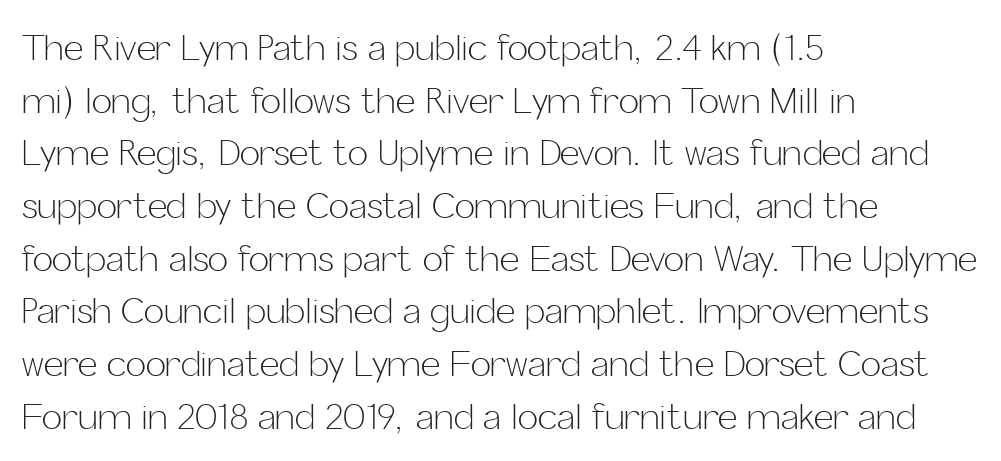
The image shows 34 px light sans-serif type, upright; set left-aligned, normal line spacing (1.55x), normal letter spacing, not underlined; low stroke contrast and a medium x-height.
